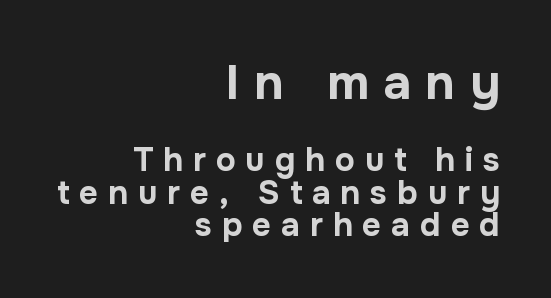
Q: Is the text bold? A: Yes.
Q: Is the text italic (slanted)? A: No, it is upright.
Q: Is the typeface a serif or a sans-serif typeface? A: Sans-serif.
Q: Is the text underlined? A: No.
Q: How is the paragraph aligned? A: Right-aligned.
Q: Is the spacing between letters normal or unusually wide? A: Unusually wide.
Q: Is the spacing between lines tight, normal or loose? A: Tight.
Q: Which block of text is set in a larger size, the first (top) or the second (bottom)? A: The first (top) one.
Q: Width (condensed, normal, or wide)? A: Normal.
Q: Stroke contrast? A: Low.
Q: x-height? A: Medium.
Q: Monospaced? A: No.
